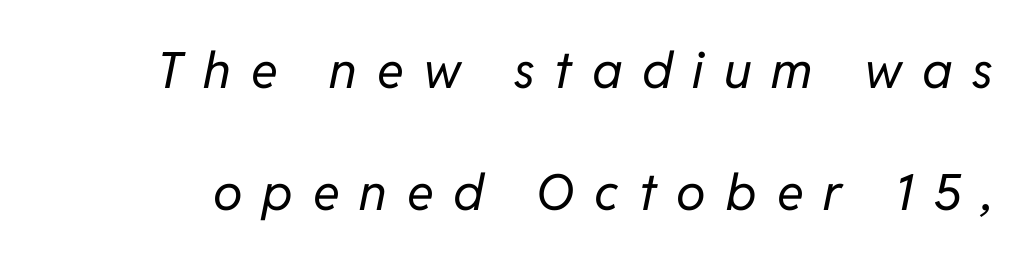
{"italic": "yes", "lean": "right", "slant_degrees": 11, "bold": "no", "weight": "regular", "width": "normal", "stroke_contrast": "low", "x_height": "medium", "monospaced": "no", "underline": "no", "line_spacing": "loose", "line_spacing_ratio": 2.45, "letter_spacing": "wide", "letter_spacing_em": 0.4, "glyph_px": 50}
